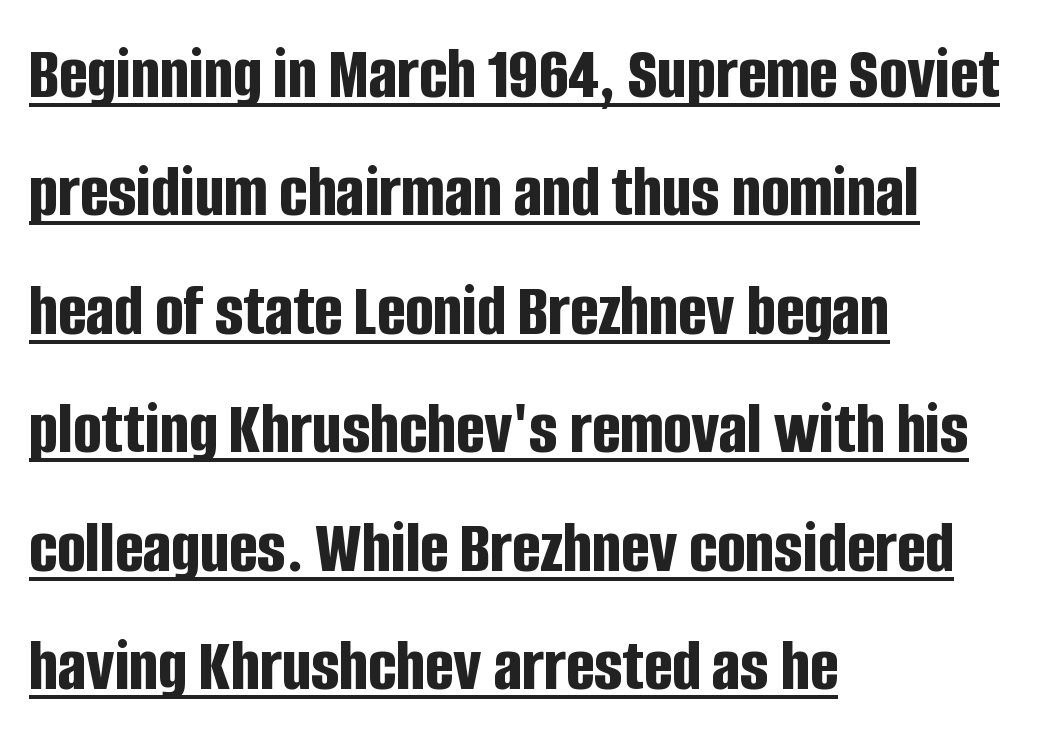
The image shows 75 px bold, condensed sans-serif type, upright; set left-aligned, normal line spacing (1.58x), normal letter spacing, underlined; low stroke contrast and a large x-height.
